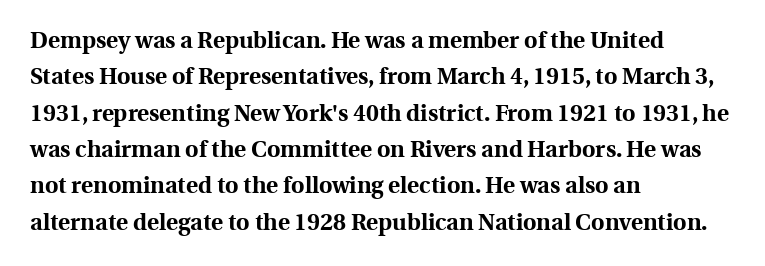
Q: Is the text bold? A: Yes.
Q: Is the text italic (slanted)? A: No, it is upright.
Q: Is the text underlined? A: No.
Q: How is the paragraph aligned? A: Left-aligned.
Q: Is the spacing between letters normal or unusually wide? A: Normal.
Q: Is the spacing between lines tight, normal or loose? A: Normal.
